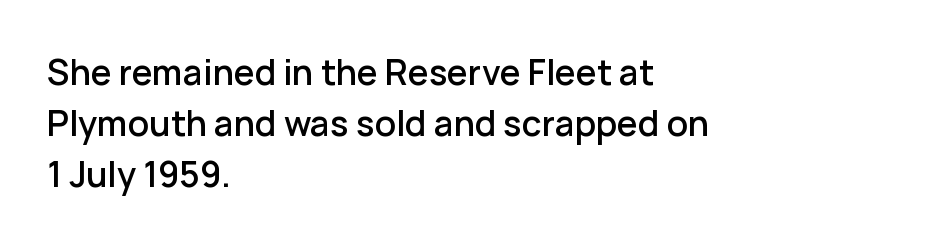
Each row of text sits above clean, open space. Honestly, the row spacing looks completely unremarkable. The rag falls on the right side of this text block. The passage shown is typed in a proportional face where columns would drift.
